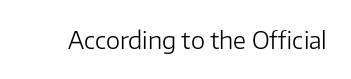
Only glyphs here, with clear space below each row. Notice how the stems are strictly vertical — no italics here. Between one letter and the next there's only the usual sliver of space. Is this a heavy cut? Hardly; it is regular or lighter.
